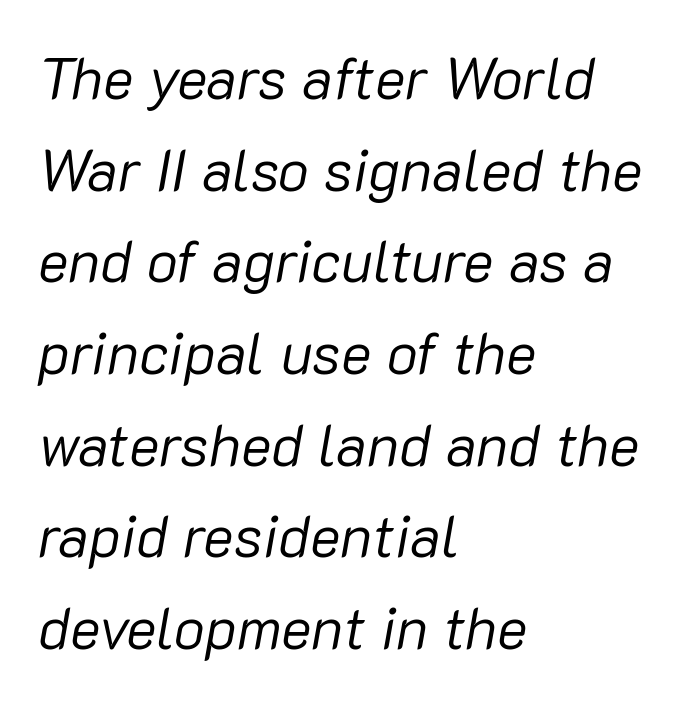
The image shows 58 px regular-weight type, italic (leaning right); set left-aligned, normal line spacing (1.58x), normal letter spacing, not underlined; low stroke contrast and a medium x-height.
